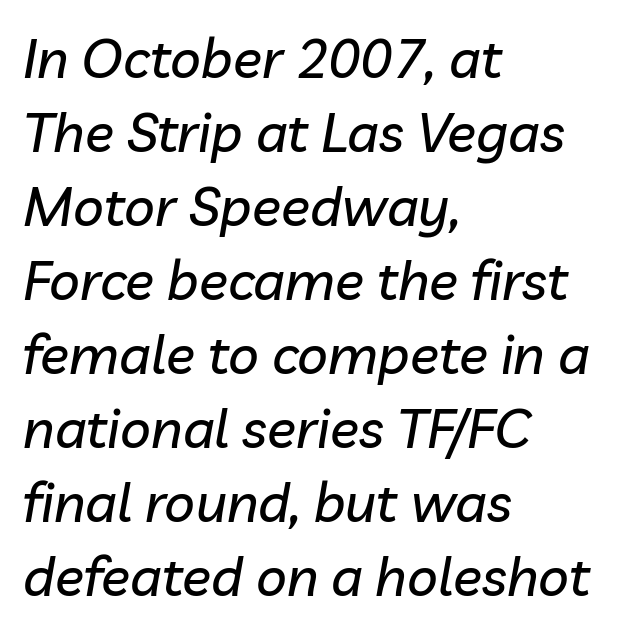
The image shows 54 px text type, italic (leaning right); set left-aligned, normal line spacing (1.37x), normal letter spacing, not underlined; low stroke contrast and a medium x-height.
